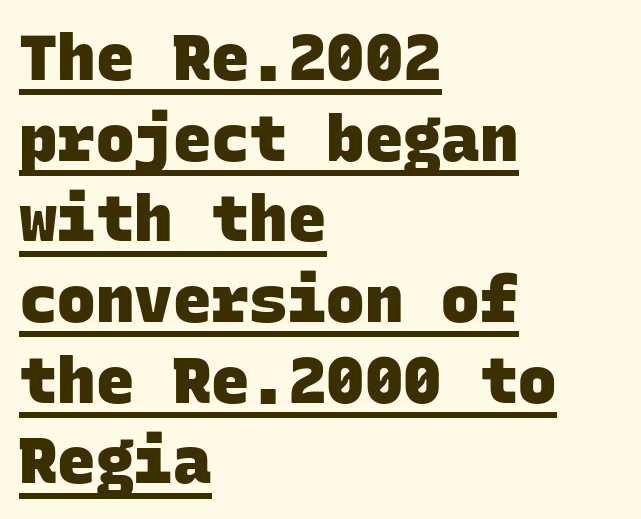
Q: Is the text bold? A: Yes.
Q: Is the typeface a serif or a sans-serif typeface? A: Sans-serif.
Q: Is the text underlined? A: Yes.
Q: How is the paragraph aligned? A: Left-aligned.
Q: Is the spacing between letters normal or unusually wide? A: Normal.
Q: Is the spacing between lines tight, normal or loose? A: Normal.
Q: Width (condensed, normal, or wide)? A: Normal.
Q: Stroke contrast? A: Low.
Q: x-height? A: Large.
Q: Monospaced? A: Yes.
